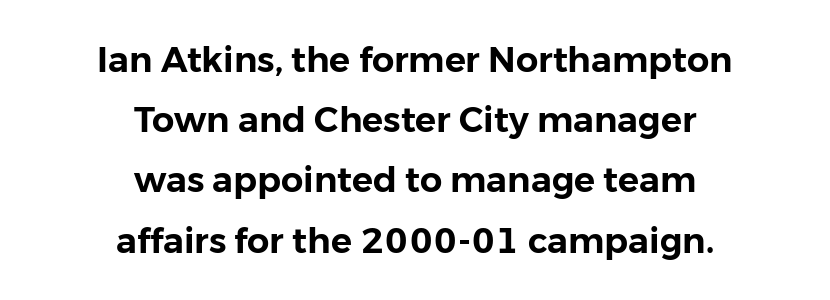
Q: Is the text italic (slanted)? A: No, it is upright.
Q: Is the typeface a serif or a sans-serif typeface? A: Sans-serif.
Q: Is the text underlined? A: No.
Q: How is the paragraph aligned? A: Centered.
Q: Is the spacing between letters normal or unusually wide? A: Normal.
Q: Width (condensed, normal, or wide)? A: Normal.
Q: Stroke contrast? A: Low.
Q: x-height? A: Medium.
Q: Monospaced? A: No.
